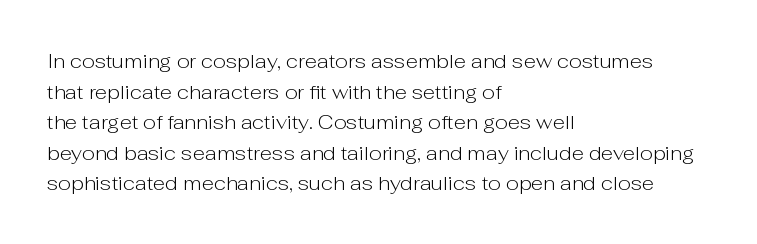
{"italic": "no", "bold": "no", "underline": "no", "align": "left", "line_spacing": "normal", "line_spacing_ratio": 1.53, "letter_spacing": "normal", "letter_spacing_em": 0.0, "glyph_px": 20}
